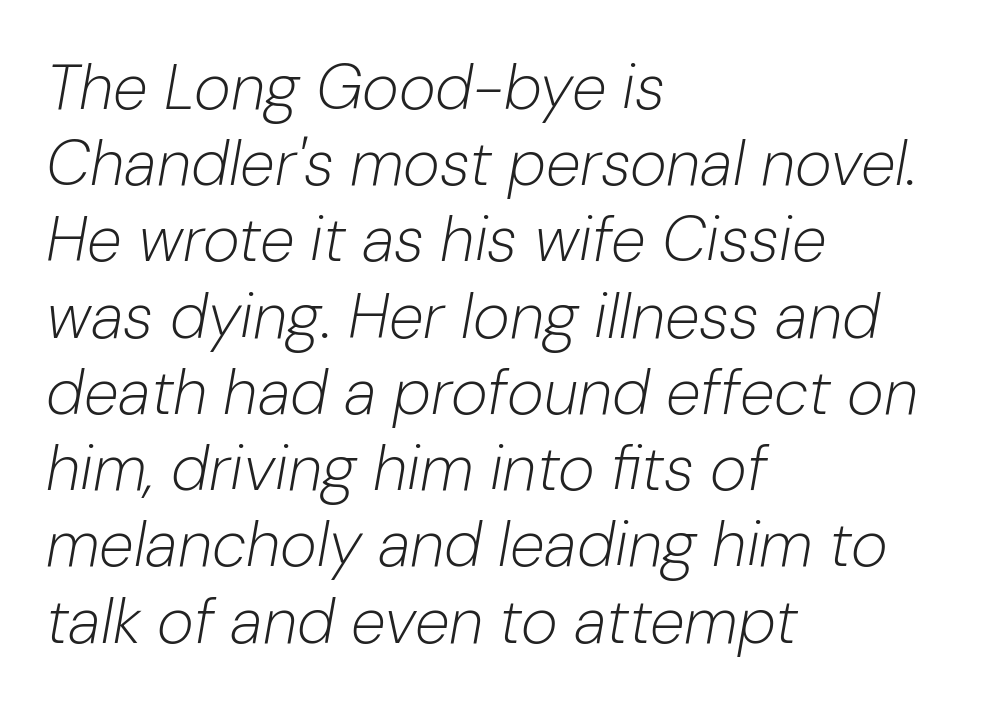
The letterforms sit shoulder to shoulder at normal distance. Proportional: the letters do not fall into vertical columns. Yep, that's italic — everything's leaning. These glyphs show unthickened strokes, regular width or finer.
